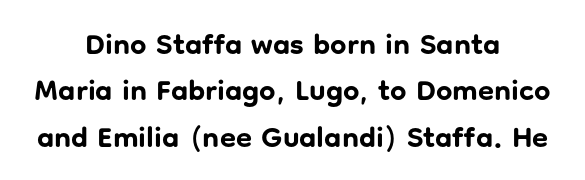
The image shows 29 px bold sans-serif type, upright; set centered, normal line spacing (1.6x), normal letter spacing, not underlined; low stroke contrast and a medium x-height.
